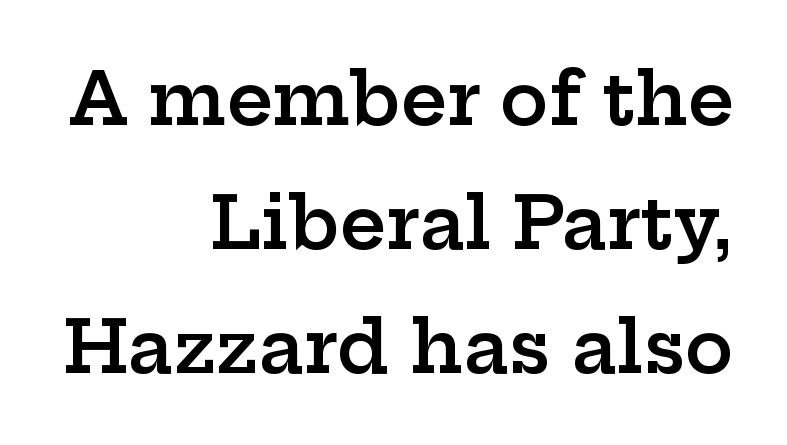
Q: Is the text bold? A: Semi-bold.
Q: Is the text italic (slanted)? A: No, it is upright.
Q: Is the typeface a serif or a sans-serif typeface? A: Serif.
Q: Is the text underlined? A: No.
Q: How is the paragraph aligned? A: Right-aligned.
Q: Is the spacing between letters normal or unusually wide? A: Normal.
Q: Width (condensed, normal, or wide)? A: Wide.
Q: Stroke contrast? A: Low.
Q: x-height? A: Medium.
Q: Monospaced? A: No.
